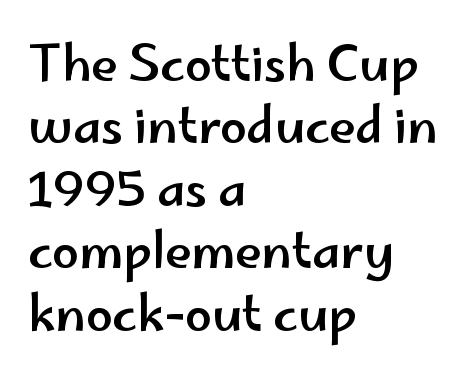
This rendering uses left alignment, leaving the right contour irregular. No italicization has been applied; the sample stays upright. The type is set solid horizontally, with unmodified tracking. The letters advance in unequal steps, a hallmark of proportional type. Lines of text with bare space underneath.
